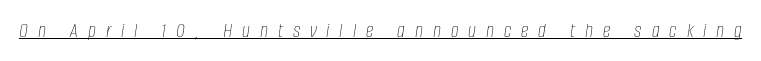
Q: Is the text bold? A: No.
Q: Is the text italic (slanted)? A: Yes, it leans right by about 8 degrees.
Q: Is the text underlined? A: Yes.
Q: Is the spacing between letters normal or unusually wide? A: Unusually wide.
